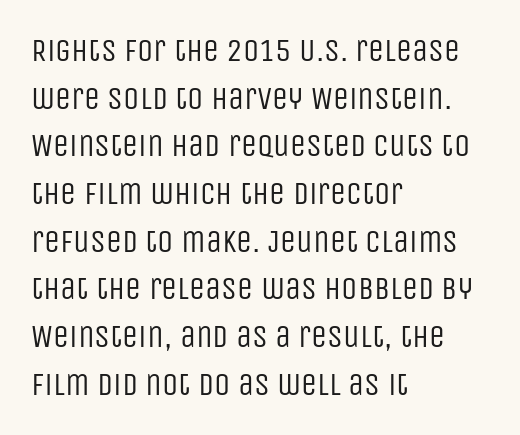
The image shows 32 px regular-weight, condensed sans-serif type, upright; set left-aligned, normal line spacing (1.49x), normal letter spacing, not underlined; low stroke contrast and a large x-height.
